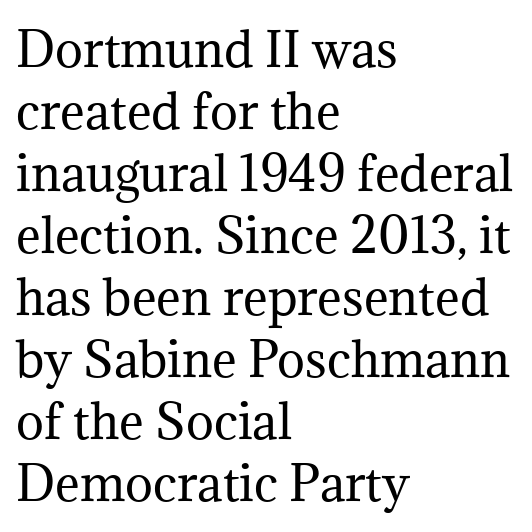
Q: Is the text bold? A: No.
Q: Is the text italic (slanted)? A: No, it is upright.
Q: Is the typeface a serif or a sans-serif typeface? A: Serif.
Q: Is the text underlined? A: No.
Q: How is the paragraph aligned? A: Left-aligned.
Q: Is the spacing between letters normal or unusually wide? A: Normal.
Q: Is the spacing between lines tight, normal or loose? A: Normal.
Q: Width (condensed, normal, or wide)? A: Normal.
Q: Stroke contrast? A: Medium.
Q: x-height? A: Medium.
Q: Monospaced? A: No.
